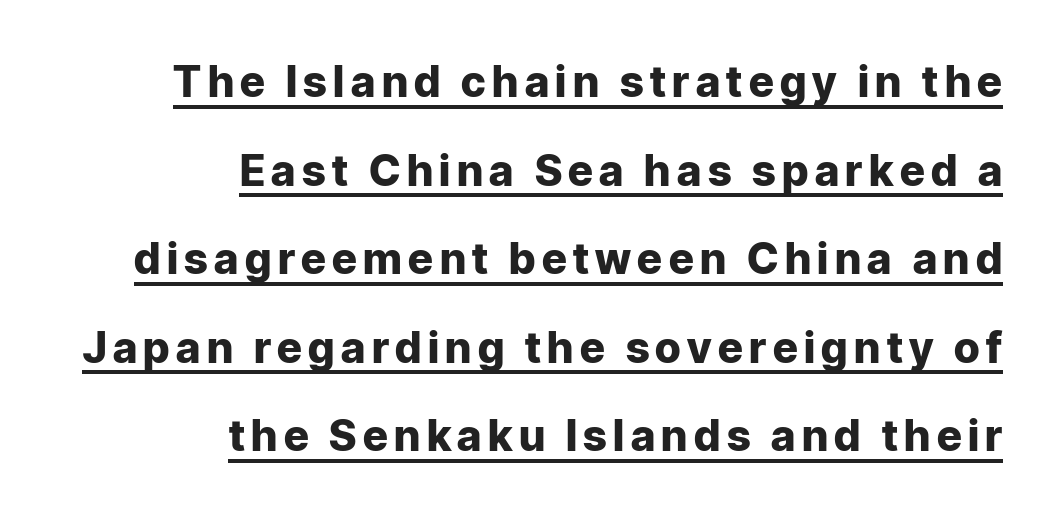
Summary of weight: heavy, a full bold. Note: no serifs on the glyphs. Vertically, the passage feels expansive, rows floating well apart. Line endings align vertically; line beginnings do not.
